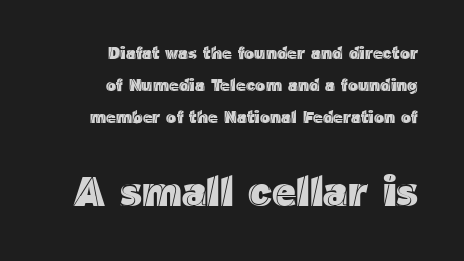
The image shows 42 px text type, upright; set right-aligned, line spacing 1.87x, normal letter spacing, not underlined; the second (bottom) block is 2.47x larger; a medium x-height.
